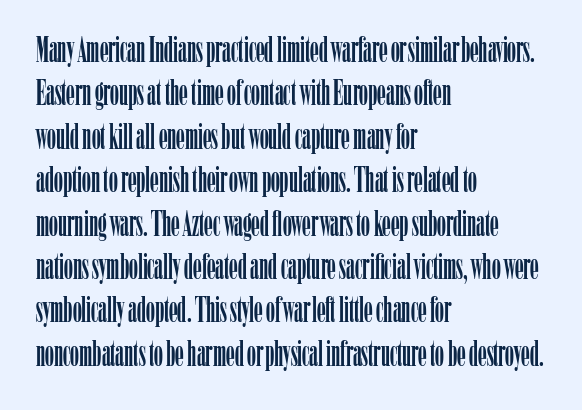
Nope, not italic — everything's standing straight. What stands out about the letter spacing? Nothing — it is the standard amount. This sample has the flowing, uneven cadence of proportional lettering. The characters display serif detailing at their extremities.
